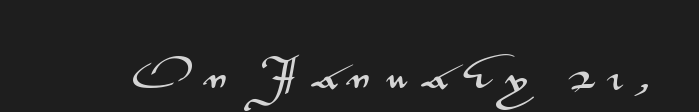
Q: Is the text italic (slanted)? A: Yes.
Q: Is the typeface a serif or a sans-serif typeface? A: Sans-serif.
Q: Is the text underlined? A: No.
Q: Is the spacing between letters normal or unusually wide? A: Unusually wide.
Q: Width (condensed, normal, or wide)? A: Wide.
Q: Stroke contrast? A: Medium.
Q: x-height? A: Small.
Q: Monospaced? A: No.
